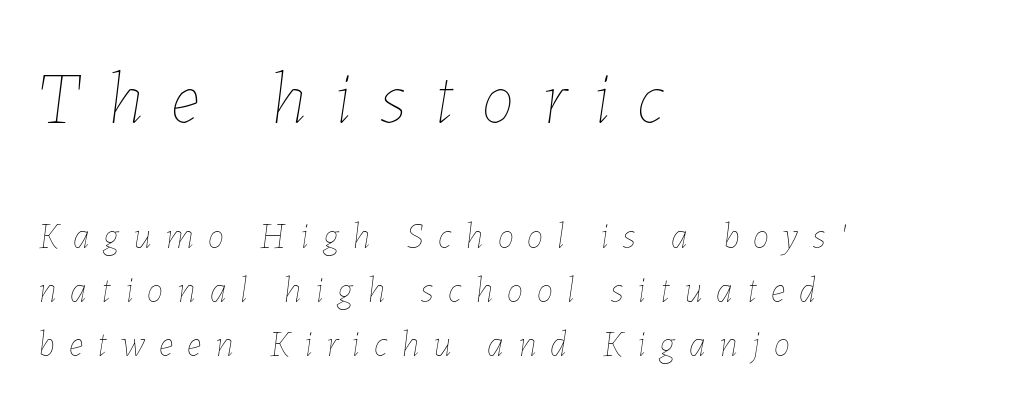
Q: Is the text bold? A: No.
Q: Is the text italic (slanted)? A: Yes, it leans right by about 7 degrees.
Q: Is the text underlined? A: No.
Q: How is the paragraph aligned? A: Left-aligned.
Q: Is the spacing between letters normal or unusually wide? A: Unusually wide.
Q: Is the spacing between lines tight, normal or loose? A: Normal.
Q: Which block of text is set in a larger size, the first (top) or the second (bottom)? A: The first (top) one.
Q: Width (condensed, normal, or wide)? A: Normal.
Q: Stroke contrast? A: Low.
Q: x-height? A: Medium.
Q: Monospaced? A: No.
